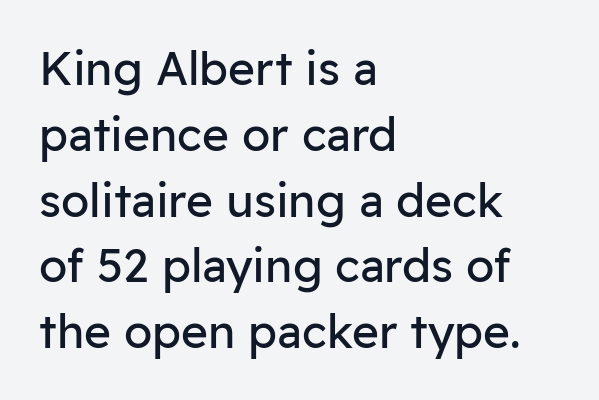
Q: Is the text bold? A: No.
Q: Is the text italic (slanted)? A: No, it is upright.
Q: Is the typeface a serif or a sans-serif typeface? A: Sans-serif.
Q: Is the text underlined? A: No.
Q: How is the paragraph aligned? A: Left-aligned.
Q: Is the spacing between letters normal or unusually wide? A: Normal.
Q: Is the spacing between lines tight, normal or loose? A: Normal.
Q: Width (condensed, normal, or wide)? A: Normal.
Q: Stroke contrast? A: Low.
Q: x-height? A: Medium.
Q: Monospaced? A: No.
